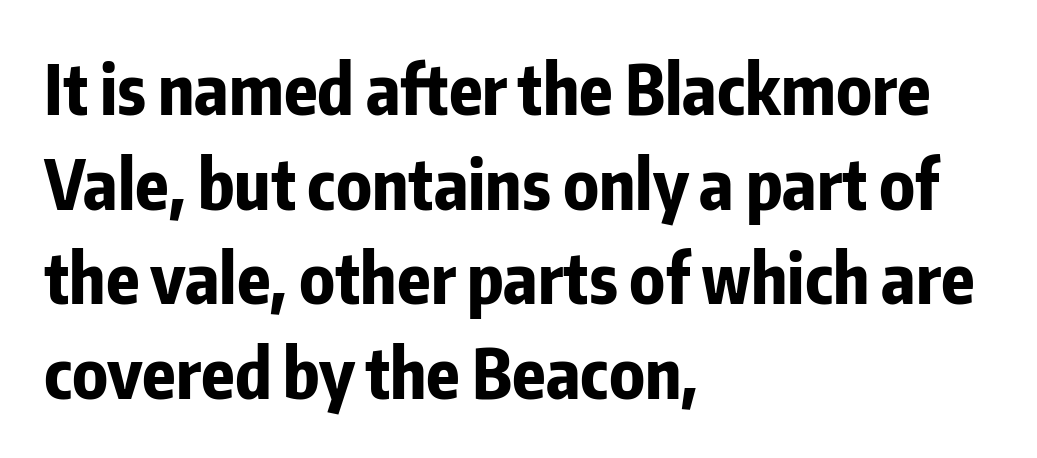
Weight: bold. Compared with typical body copy, the letter spacing here is the same. A typesetter would call this leading conventional body-copy spacing. Line beginnings align vertically; line endings do not. You could not count columns in this text — the font is proportionally spaced. Unlike italic type, these characters show no tilt at all.
